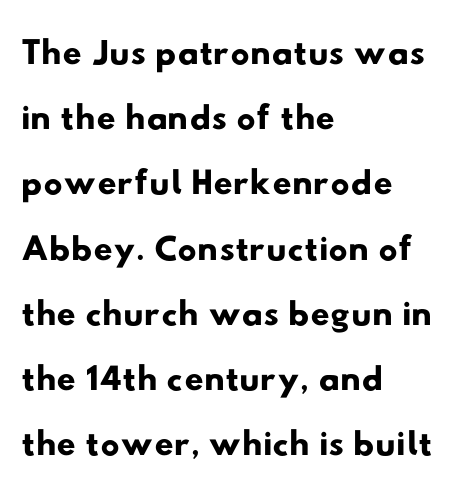
Rule under the text: the space is simply empty. This rendering employs a face without finishing strokes, i.e., a sans-serif. Casual observation: everything's shoved over to the left. The horizontal fit of the characters is conventional and even.
